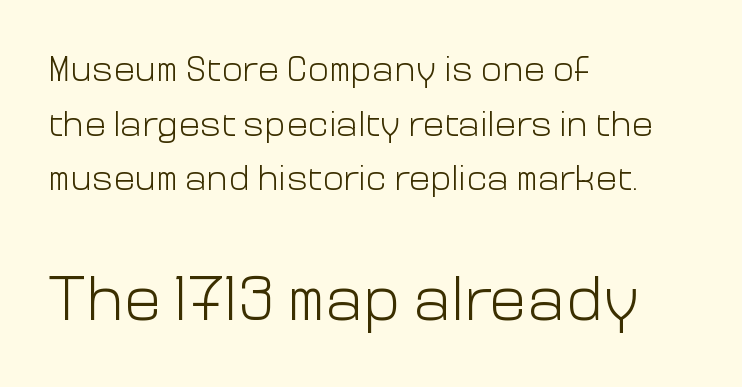
{"serif": "no", "italic": "no", "bold": "no", "weight": "light", "width": "normal", "stroke_contrast": "low", "x_height": "medium", "monospaced": "no", "underline": "no", "align": "left", "line_spacing": "normal", "line_spacing_ratio": 1.52, "letter_spacing": "normal", "letter_spacing_em": 0.0, "larger_block": "second", "size_ratio": 1.75, "glyph_px": 63}
